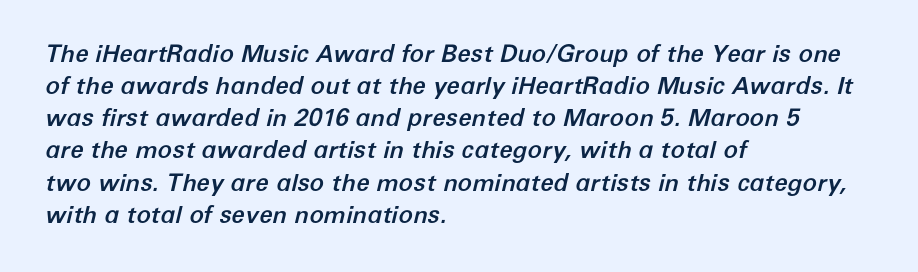
Line beginnings align vertically; line endings do not. Observe the ordinary spacing: letters are neighbours, not strangers. The zone under the glyphs is completely vacant. If you measured baseline to baseline, you'd find a middling distance. The passage shown leans; its letterforms are oblique.
